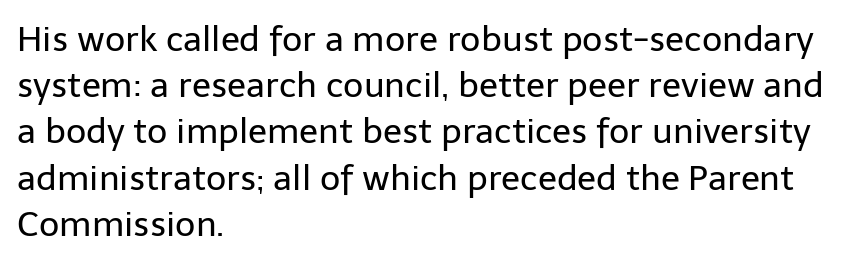
Proportional: the letters do not fall into vertical columns. The lines sit at an ordinary, default distance from one another. The paragraph has a hard left edge and a soft right edge. Letters rest on an invisible, unmarked baseline. The horizontal fit of the characters is conventional and even.
